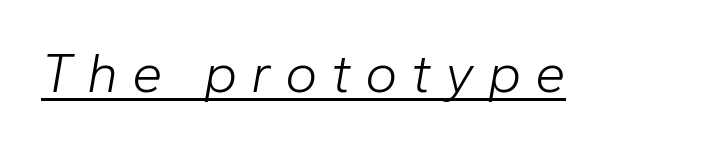
The image shows 55 px light type, italic (leaning right); set unusually wide letter spacing (+0.25 em), underlined; low stroke contrast and a medium x-height.
